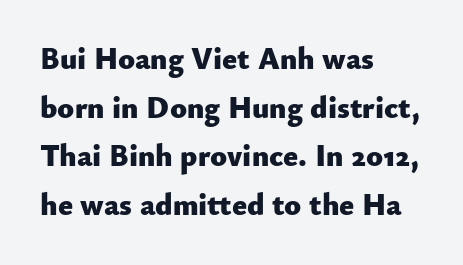
{"serif": "no", "italic": "no", "bold": "yes", "weight": "heavy", "width": "normal", "stroke_contrast": "low", "x_height": "small", "monospaced": "no", "underline": "no", "align": "left", "line_spacing": "normal", "line_spacing_ratio": 1.57, "letter_spacing": "normal", "letter_spacing_em": 0.0, "glyph_px": 31}
